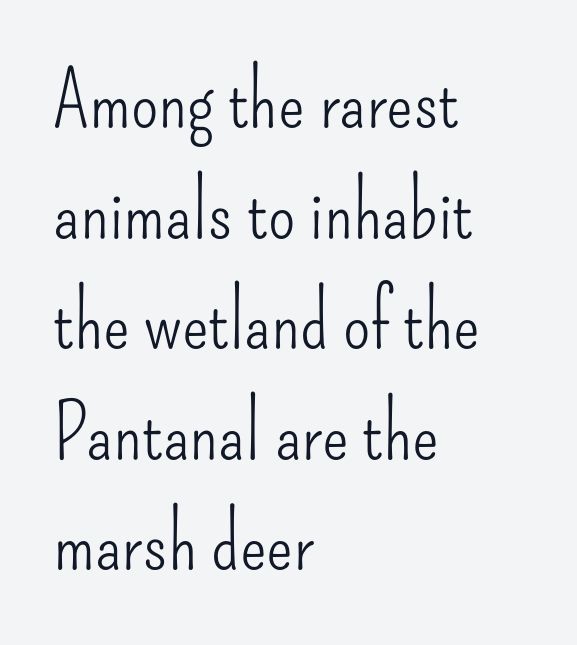
The image shows 79 px light, condensed sans-serif type, upright; set left-aligned, normal line spacing (1.4x), normal letter spacing, not underlined; low stroke contrast and a small x-height.
